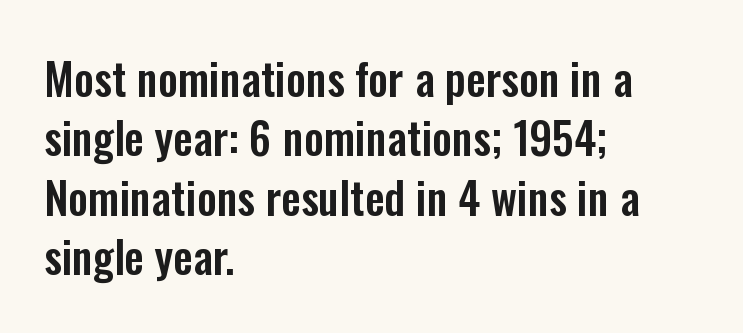
The image shows 44 px condensed sans-serif type, upright; set left-aligned, normal line spacing (1.35x), normal letter spacing, not underlined; low stroke contrast and a medium x-height.
